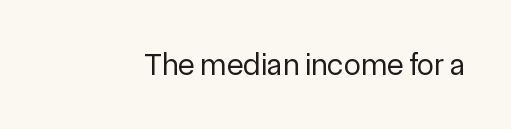
{"serif": "no", "italic": "no", "bold": "no", "weight": "regular", "width": "normal", "x_height": "medium", "monospaced": "no", "underline": "no", "letter_spacing": "normal", "letter_spacing_em": 0.0, "glyph_px": 31}
